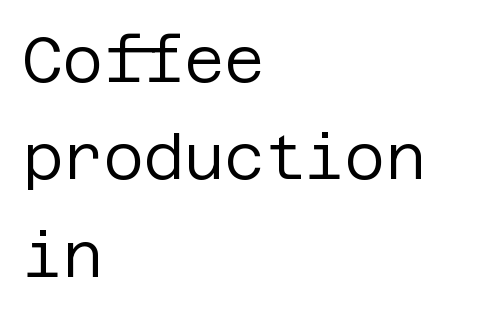
The face used here is a sans, in the tradition of grotesques and geometrics. The words here are not underlined. No italicization has been applied; the sample stays upright. Nothing heavy about these letters — not bold at all.
